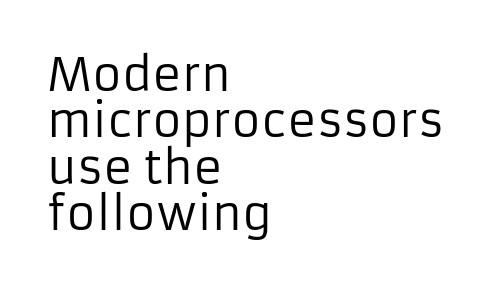
Q: Is the text bold? A: No.
Q: Is the text italic (slanted)? A: No, it is upright.
Q: Is the typeface a serif or a sans-serif typeface? A: Sans-serif.
Q: Is the text underlined? A: No.
Q: How is the paragraph aligned? A: Left-aligned.
Q: Is the spacing between letters normal or unusually wide? A: Normal.
Q: Is the spacing between lines tight, normal or loose? A: Tight.
Q: Width (condensed, normal, or wide)? A: Normal.
Q: Stroke contrast? A: Low.
Q: x-height? A: Medium.
Q: Monospaced? A: No.
